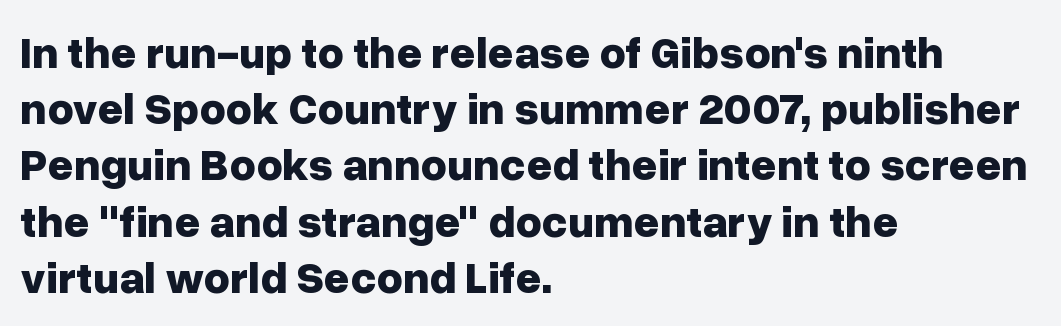
{"serif": "no", "italic": "no", "bold": "yes", "weight": "bold", "width": "normal", "stroke_contrast": "low", "x_height": "medium", "monospaced": "no", "underline": "no", "align": "left", "line_spacing": "normal", "line_spacing_ratio": 1.25, "letter_spacing": "normal", "letter_spacing_em": 0.0, "glyph_px": 45}
